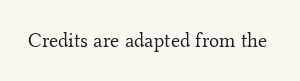
The image shows 21 px text type, upright; set normal letter spacing, not underlined.
